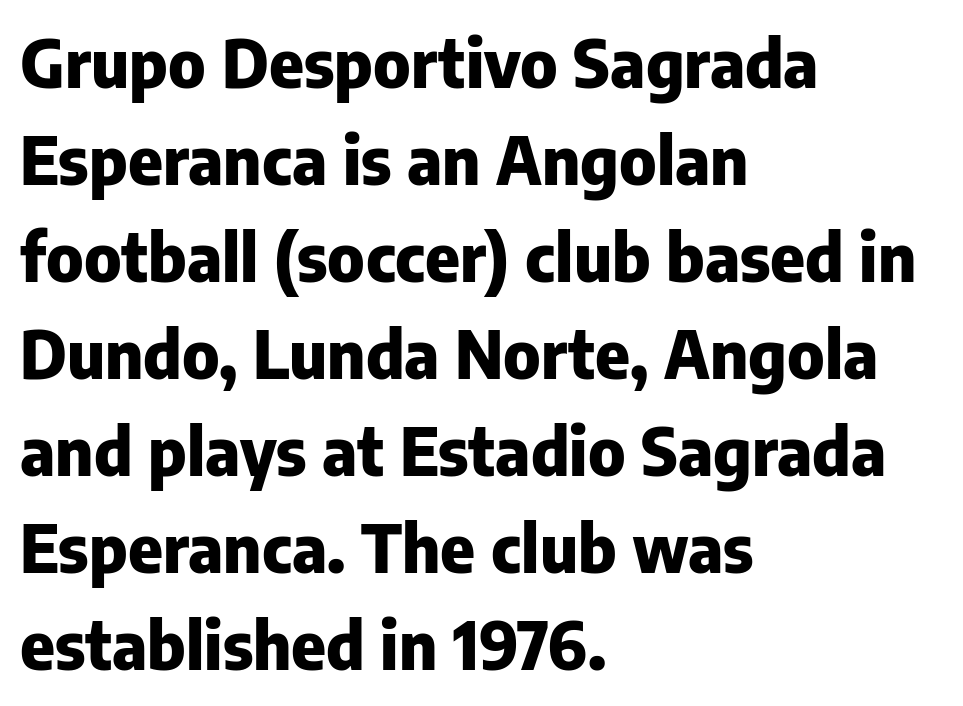
Q: Is the text bold? A: Yes.
Q: Is the text italic (slanted)? A: No, it is upright.
Q: Is the typeface a serif or a sans-serif typeface? A: Sans-serif.
Q: Is the text underlined? A: No.
Q: How is the paragraph aligned? A: Left-aligned.
Q: Is the spacing between letters normal or unusually wide? A: Normal.
Q: Is the spacing between lines tight, normal or loose? A: Normal.
Q: Width (condensed, normal, or wide)? A: Normal.
Q: Stroke contrast? A: Low.
Q: x-height? A: Medium.
Q: Monospaced? A: No.
